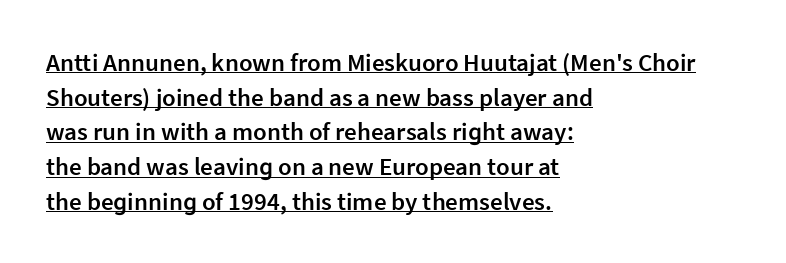
The image shows 25 px text type, upright; set left-aligned, normal line spacing (1.39x), normal letter spacing, underlined.
